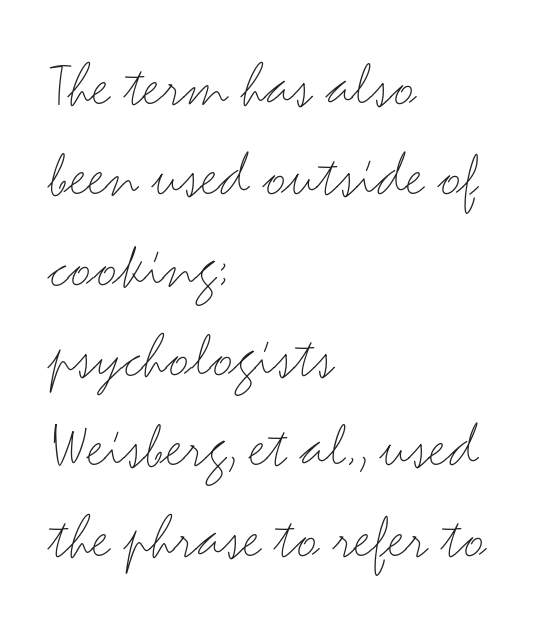
Q: Is the text bold? A: No.
Q: Is the text italic (slanted)? A: Yes.
Q: Is the typeface a serif or a sans-serif typeface? A: Sans-serif.
Q: Is the text underlined? A: No.
Q: How is the paragraph aligned? A: Left-aligned.
Q: Is the spacing between letters normal or unusually wide? A: Normal.
Q: Is the spacing between lines tight, normal or loose? A: Normal.
Q: Width (condensed, normal, or wide)? A: Wide.
Q: Stroke contrast? A: Medium.
Q: x-height? A: Small.
Q: Monospaced? A: No.
